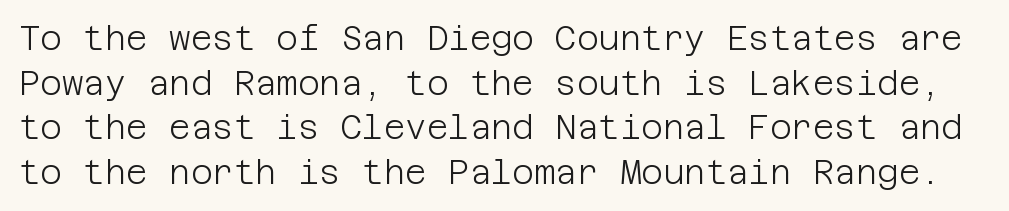
{"serif": "no", "italic": "no", "bold": "no", "weight": "light", "width": "normal", "stroke_contrast": "low", "x_height": "large", "underline": "no", "line_spacing": "normal", "line_spacing_ratio": 1.35, "letter_spacing": "normal", "letter_spacing_em": 0.0, "glyph_px": 33}
